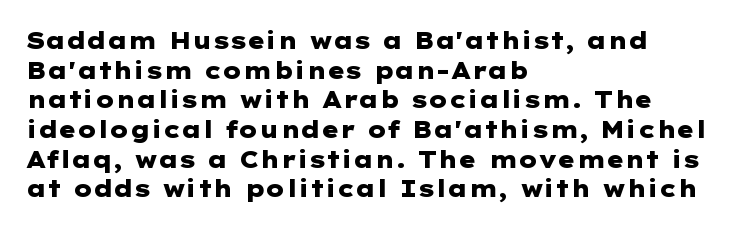
The image shows 23 px bold type, upright; set left-aligned, normal line spacing (1.29x), normal letter spacing, not underlined.
